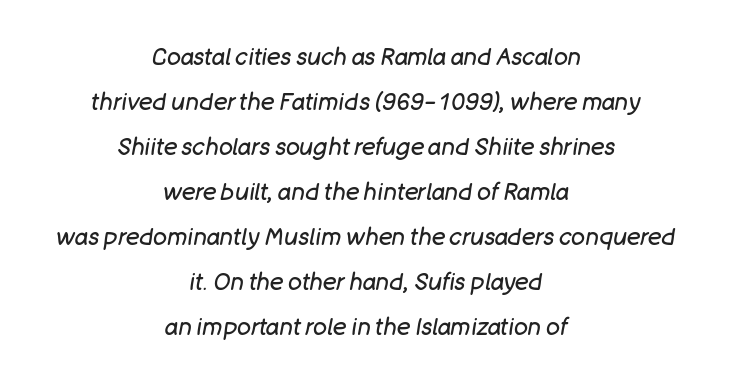
Q: Is the text bold? A: No.
Q: Is the text italic (slanted)? A: Yes, it leans right by about 11 degrees.
Q: Is the text underlined? A: No.
Q: How is the paragraph aligned? A: Centered.
Q: Is the spacing between letters normal or unusually wide? A: Normal.
Q: Is the spacing between lines tight, normal or loose? A: Loose.
